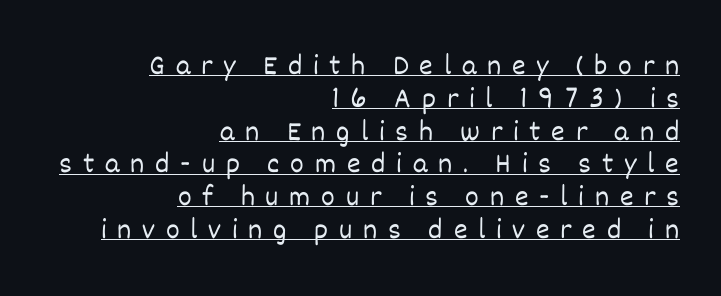
The image shows 29 px light type, upright; set right-aligned, tight line spacing (1.13x), unusually wide letter spacing (+0.37 em), underlined; low stroke contrast and a large x-height.
